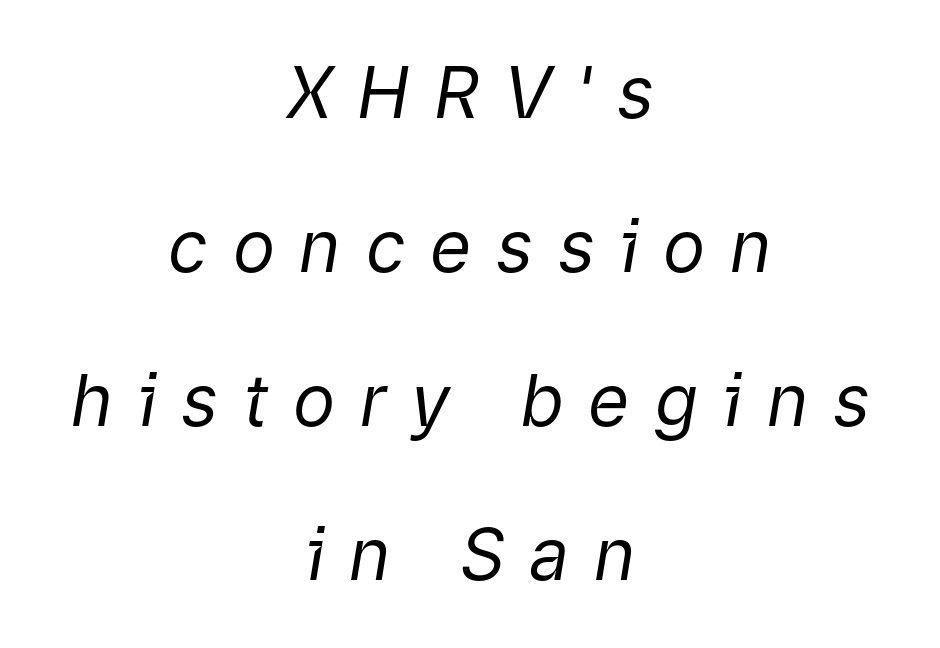
{"italic": "yes", "lean": "right", "slant_degrees": 9, "bold": "no", "weight": "regular", "width": "normal", "stroke_contrast": "low", "x_height": "medium", "monospaced": "no", "underline": "no", "align": "center", "line_spacing": "loose", "line_spacing_ratio": 2.17, "letter_spacing": "wide", "letter_spacing_em": 0.35, "glyph_px": 71}
